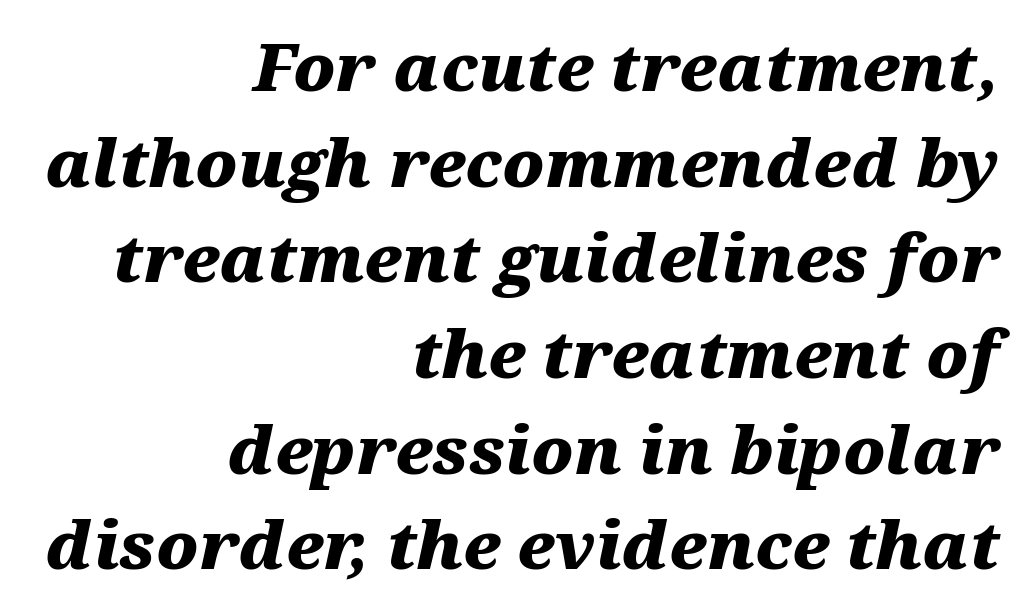
Q: Is the text bold? A: Yes.
Q: Is the text italic (slanted)? A: Yes, it leans right by about 12 degrees.
Q: Is the text underlined? A: No.
Q: How is the paragraph aligned? A: Right-aligned.
Q: Is the spacing between letters normal or unusually wide? A: Normal.
Q: Is the spacing between lines tight, normal or loose? A: Normal.
Q: Width (condensed, normal, or wide)? A: Wide.
Q: Stroke contrast? A: Medium.
Q: x-height? A: Medium.
Q: Monospaced? A: No.
